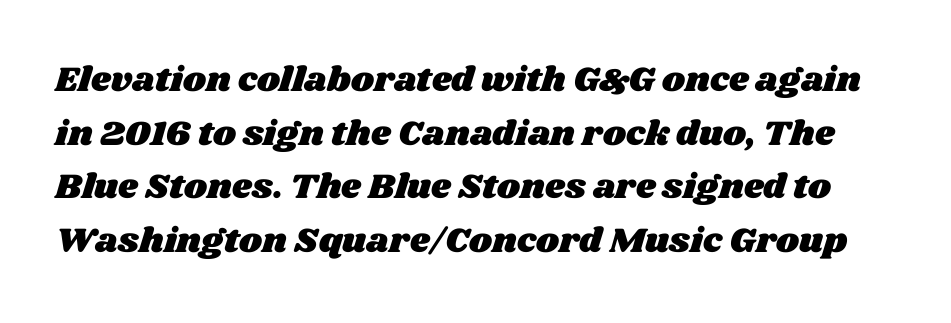
The image shows 35 px wide type; set normal line spacing (1.53x), normal letter spacing, not underlined; medium stroke contrast and a large x-height.
